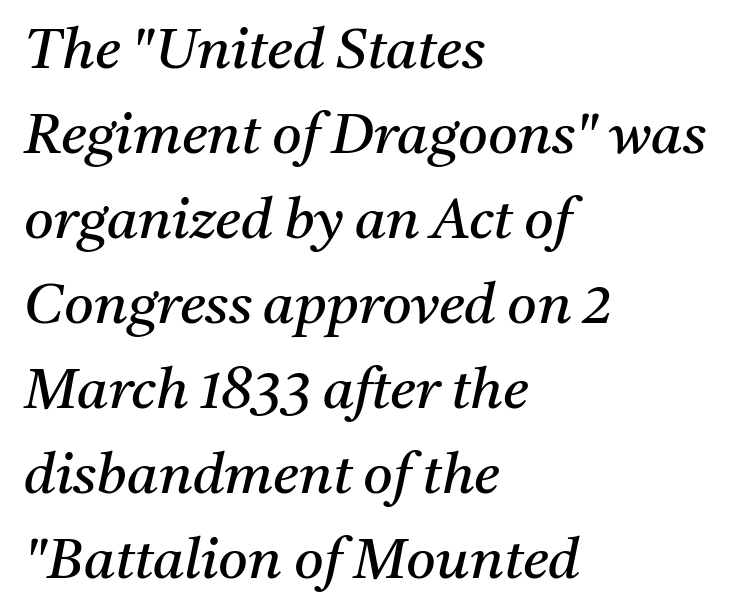
Q: Is the text bold? A: No.
Q: Is the text italic (slanted)? A: Yes, it leans right by about 11 degrees.
Q: Is the typeface a serif or a sans-serif typeface? A: Serif.
Q: Is the text underlined? A: No.
Q: How is the paragraph aligned? A: Left-aligned.
Q: Is the spacing between letters normal or unusually wide? A: Normal.
Q: Is the spacing between lines tight, normal or loose? A: Normal.
Q: Width (condensed, normal, or wide)? A: Normal.
Q: Stroke contrast? A: Medium.
Q: x-height? A: Medium.
Q: Monospaced? A: No.
